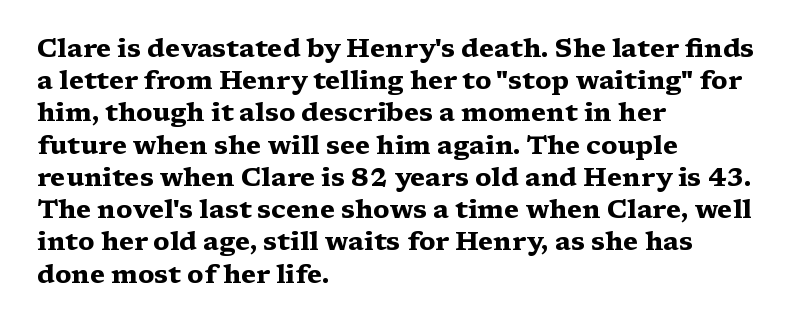
Descenders hang freely into open space. Rendered with straight, roman letterforms. The strokes are fattened all the way to bold. This rendering uses left alignment, leaving the right contour irregular.
